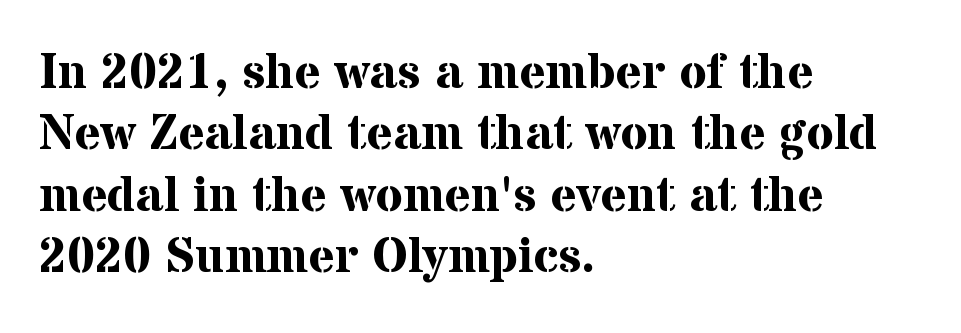
{"serif": "yes", "italic": "no", "bold": "yes", "weight": "bold", "width": "normal", "stroke_contrast": "medium", "x_height": "medium", "monospaced": "no", "underline": "no", "align": "left", "line_spacing_ratio": 1.23, "letter_spacing": "normal", "letter_spacing_em": 0.0, "glyph_px": 50}
